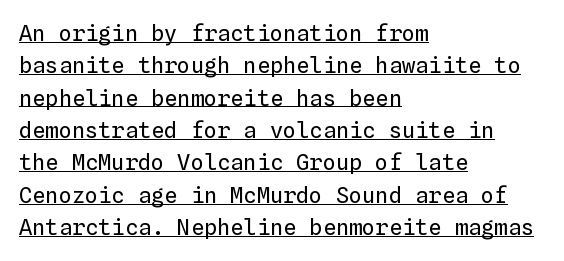
Q: Is the text bold? A: No.
Q: Is the text italic (slanted)? A: No, it is upright.
Q: Is the text underlined? A: Yes.
Q: How is the paragraph aligned? A: Left-aligned.
Q: Is the spacing between letters normal or unusually wide? A: Normal.
Q: Is the spacing between lines tight, normal or loose? A: Normal.
